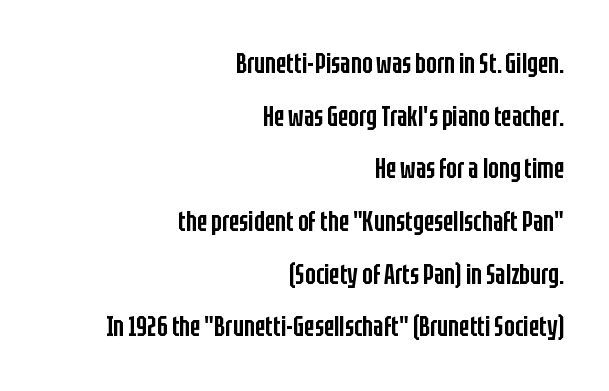
The sample has been set in demibold, a notch under bold. This rendering leaves character spacing at its baseline value. Tall strokes in this sample are plumb rather than angled. This sample has the flowing, uneven cadence of proportional lettering.
